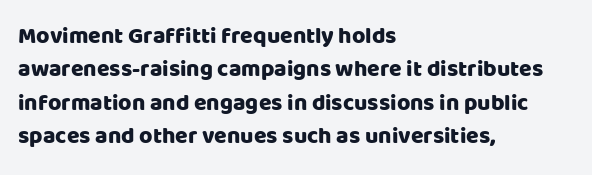
Q: Is the text italic (slanted)? A: No, it is upright.
Q: Is the text underlined? A: No.
Q: How is the paragraph aligned? A: Left-aligned.
Q: Is the spacing between letters normal or unusually wide? A: Normal.
Q: Is the spacing between lines tight, normal or loose? A: Normal.
